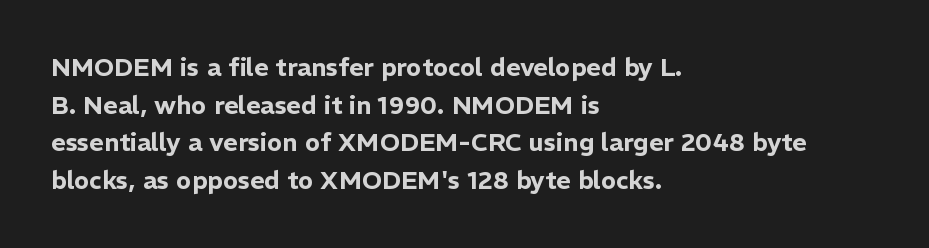
The image shows 25 px text type, upright; set left-aligned, normal line spacing (1.51x), normal letter spacing, not underlined.
